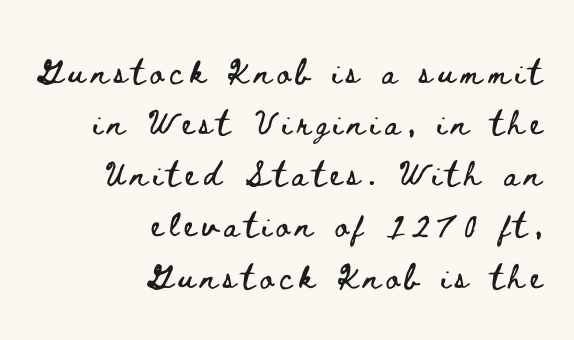
Q: Is the text italic (slanted)? A: Yes.
Q: Is the text underlined? A: No.
Q: How is the paragraph aligned? A: Right-aligned.
Q: Is the spacing between lines tight, normal or loose? A: Normal.
Q: Width (condensed, normal, or wide)? A: Wide.
Q: Stroke contrast? A: Low.
Q: x-height? A: Small.
Q: Monospaced? A: No.
